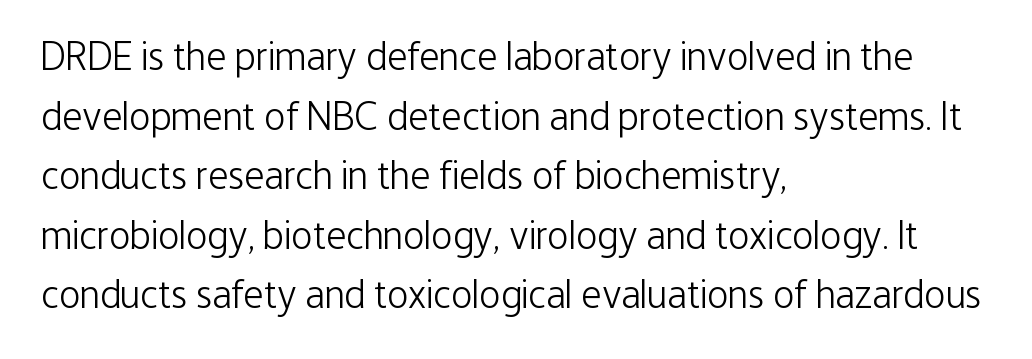
Regular leading. This rendering features lettering with no underline. The lines in this sample share a left origin and differ only in where they stop. These lines are composed in type without serifs.
